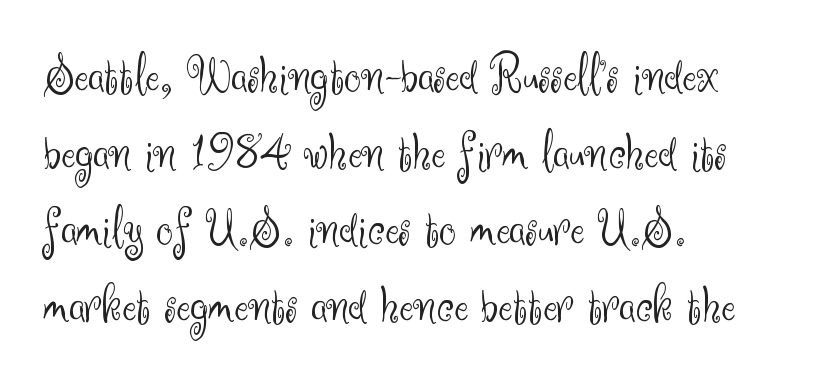
{"serif": "no", "italic": "no", "bold": "no", "weight": "light", "width": "normal", "stroke_contrast": "medium", "x_height": "small", "monospaced": "no", "underline": "no", "align": "left", "line_spacing": "normal", "line_spacing_ratio": 1.42, "letter_spacing": "normal", "letter_spacing_em": 0.0, "glyph_px": 54}
